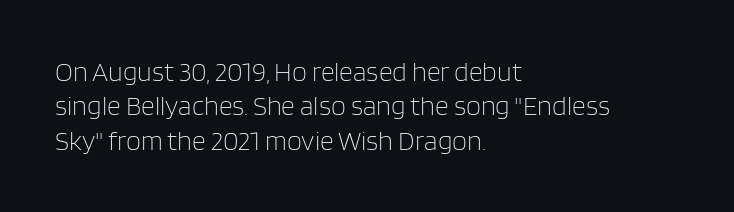
The letterforms sit at book weight or below. Honestly, the letter spacing is just normal — you wouldn't notice it. The type sits square on the baseline with zero lean. Unmarked baselines from the first word to the last. The text block is weighted toward the left margin, trailing off unevenly rightward. The designer left line spacing at the default.
